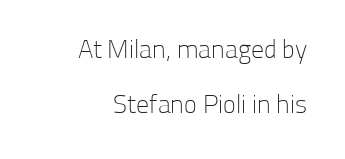
{"italic": "no", "bold": "no", "underline": "no", "line_spacing": "loose", "line_spacing_ratio": 2.12, "letter_spacing": "normal", "letter_spacing_em": 0.0, "glyph_px": 26}
